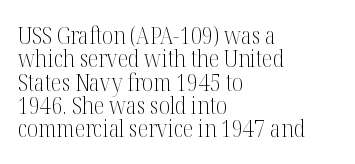
The image shows 24 px text type, upright; set left-aligned, tight line spacing (0.97x), normal letter spacing, not underlined.
